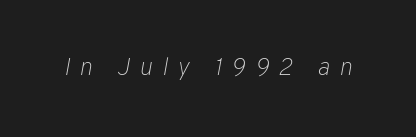
This is not heavy type; no bold has been used. The passage shown is not underscored anywhere. Short note: letters widely spaced. It's the slanting kind of type.
